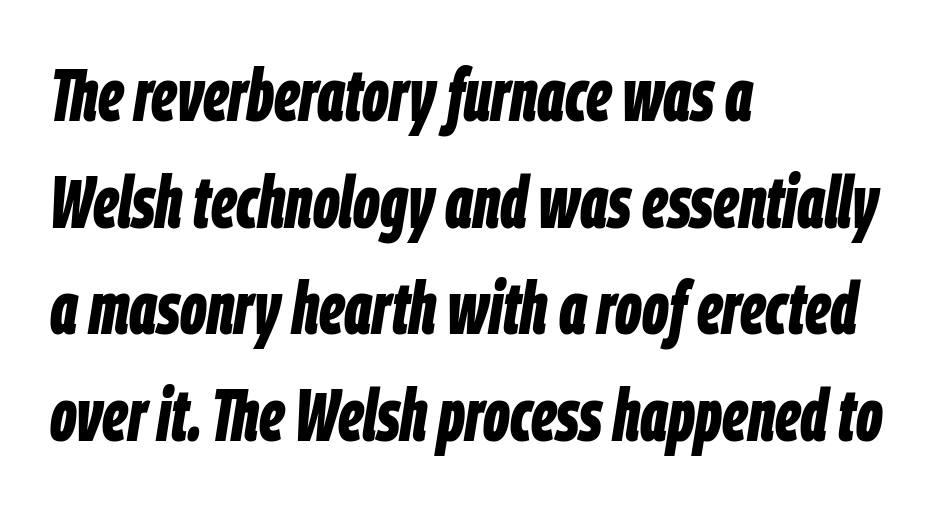
The area under the type is left untouched. This rendering leaves character spacing at its baseline value. The passage shown leans; its letterforms are oblique. Normally led — the rows are evenly, conventionally spaced.
